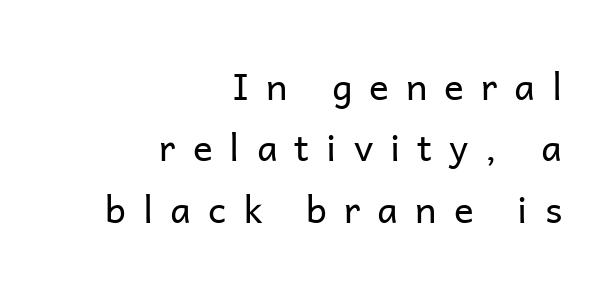
The image shows 37 px regular-weight sans-serif type, upright; set right-aligned, normal line spacing (1.66x), unusually wide letter spacing (+0.46 em), not underlined; low stroke contrast and a medium x-height.
